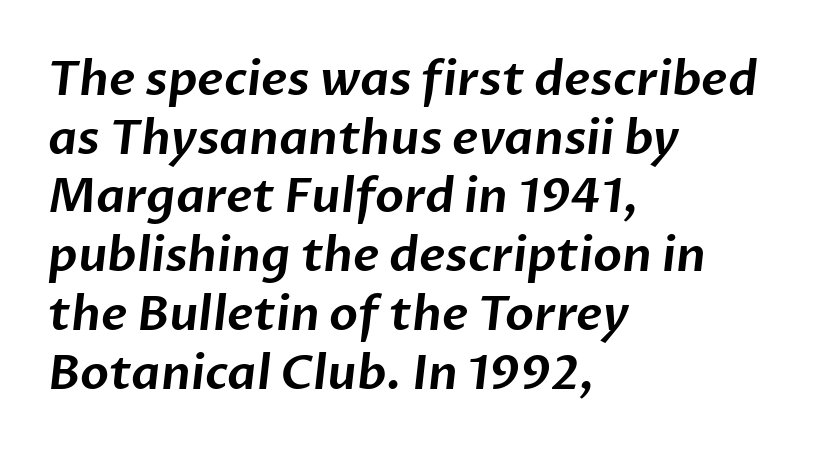
{"serif": "no", "width": "normal", "stroke_contrast": "low", "x_height": "medium", "monospaced": "no", "underline": "no", "align": "left", "line_spacing": "normal", "line_spacing_ratio": 1.25, "letter_spacing": "normal", "letter_spacing_em": 0.0, "glyph_px": 47}
